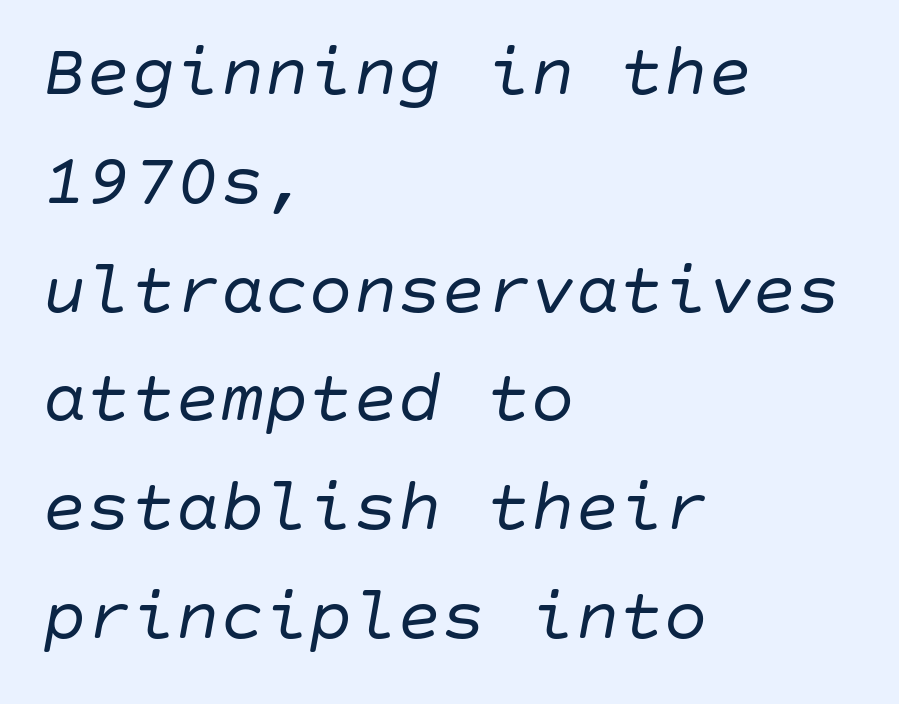
The image shows 74 px regular-weight type, italic (leaning right); set left-aligned, normal line spacing (1.47x), normal letter spacing, not underlined; low stroke contrast and a large x-height.
